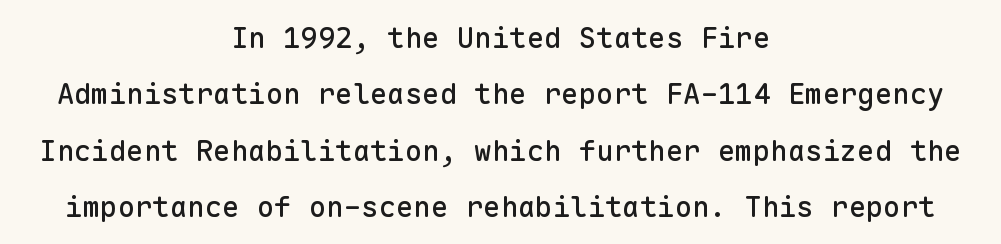
The image shows 29 px sans-serif type, upright, monospaced; set centered, loose line spacing (1.94x), normal letter spacing, not underlined; low stroke contrast and a medium x-height.
